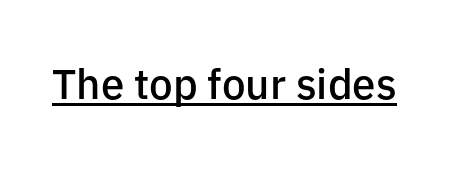
{"serif": "no", "italic": "no", "bold": "semi", "weight": "semibold", "width": "normal", "stroke_contrast": "low", "x_height": "medium", "monospaced": "no", "underline": "yes", "letter_spacing": "normal", "letter_spacing_em": 0.0, "glyph_px": 42}
